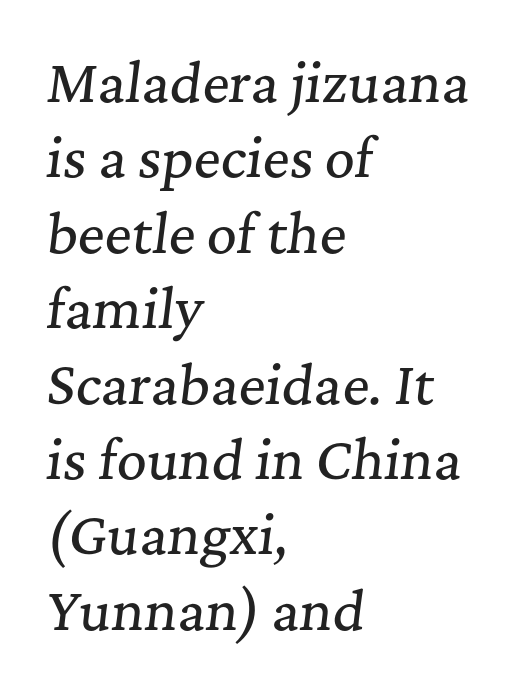
Q: Is the text italic (slanted)? A: Yes, it leans right by about 7 degrees.
Q: Is the typeface a serif or a sans-serif typeface? A: Serif.
Q: Is the text underlined? A: No.
Q: How is the paragraph aligned? A: Left-aligned.
Q: Is the spacing between letters normal or unusually wide? A: Normal.
Q: Is the spacing between lines tight, normal or loose? A: Normal.
Q: Width (condensed, normal, or wide)? A: Normal.
Q: Stroke contrast? A: Medium.
Q: x-height? A: Medium.
Q: Monospaced? A: No.
